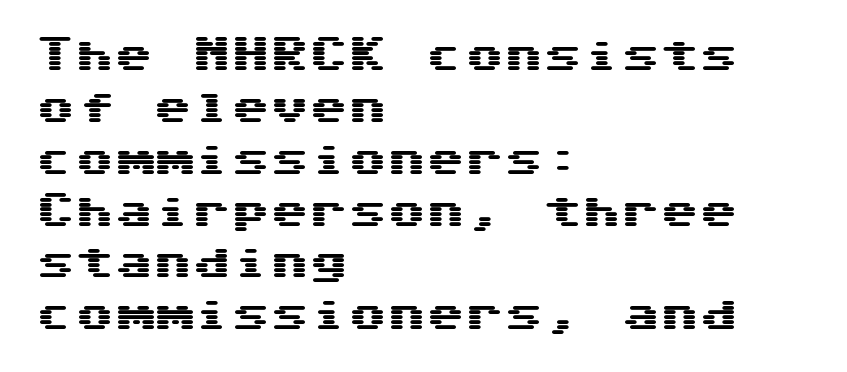
{"serif": "no", "italic": "no", "width": "wide", "stroke_contrast": "medium", "x_height": "medium", "underline": "no", "align": "left", "line_spacing": "normal", "line_spacing_ratio": 1.33, "letter_spacing": "normal", "letter_spacing_em": 0.0, "glyph_px": 39}
